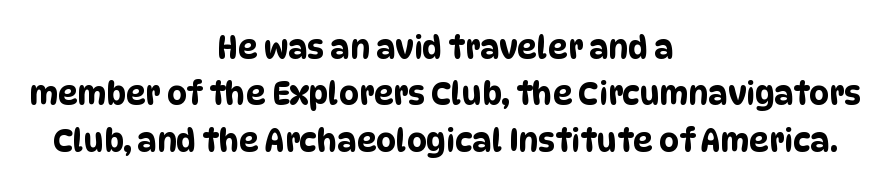
Q: Is the typeface a serif or a sans-serif typeface? A: Sans-serif.
Q: Is the text underlined? A: No.
Q: How is the paragraph aligned? A: Centered.
Q: Is the spacing between letters normal or unusually wide? A: Normal.
Q: Is the spacing between lines tight, normal or loose? A: Normal.
Q: Width (condensed, normal, or wide)? A: Condensed.
Q: Stroke contrast? A: Low.
Q: x-height? A: Large.
Q: Monospaced? A: No.
